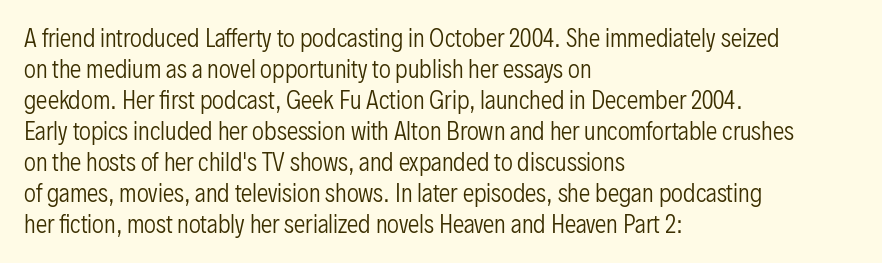
The image shows 23 px text type, upright; set left-aligned, normal line spacing (1.35x), normal letter spacing, not underlined.
